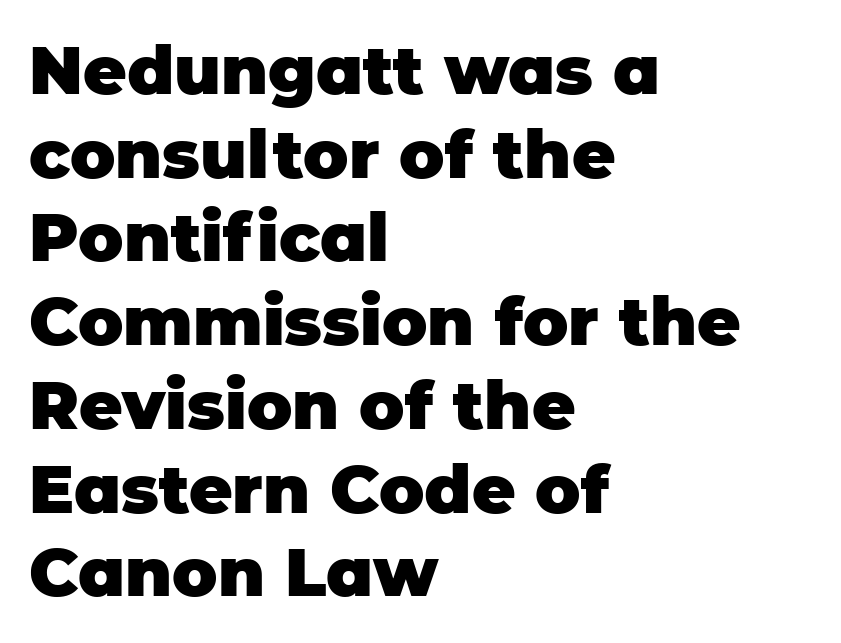
{"serif": "no", "italic": "no", "bold": "yes", "weight": "heavy", "width": "normal", "stroke_contrast": "low", "x_height": "large", "monospaced": "no", "underline": "no", "align": "left", "line_spacing": "normal", "line_spacing_ratio": 1.25, "letter_spacing": "normal", "letter_spacing_em": 0.0, "glyph_px": 67}
